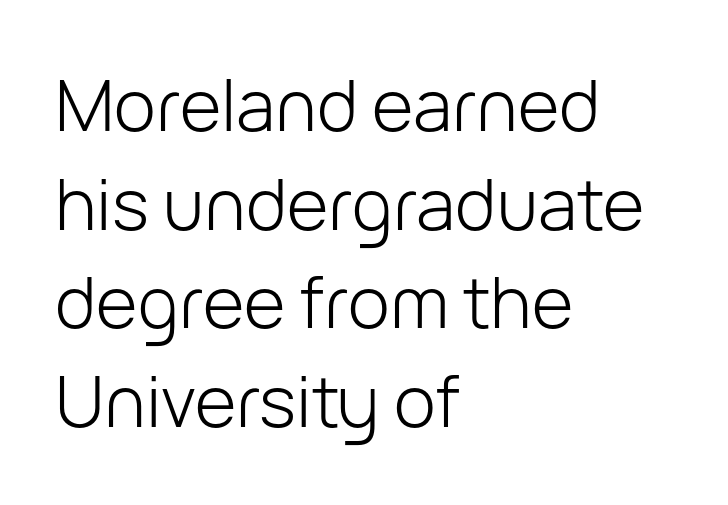
{"serif": "no", "italic": "no", "bold": "no", "weight": "light", "width": "normal", "stroke_contrast": "low", "x_height": "medium", "monospaced": "no", "underline": "no", "align": "left", "line_spacing": "normal", "line_spacing_ratio": 1.39, "letter_spacing": "normal", "letter_spacing_em": 0.0, "glyph_px": 71}
